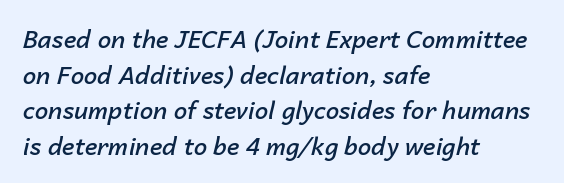
The image shows 24 px text type, italic (leaning right); set left-aligned, normal line spacing (1.48x), normal letter spacing, not underlined.
